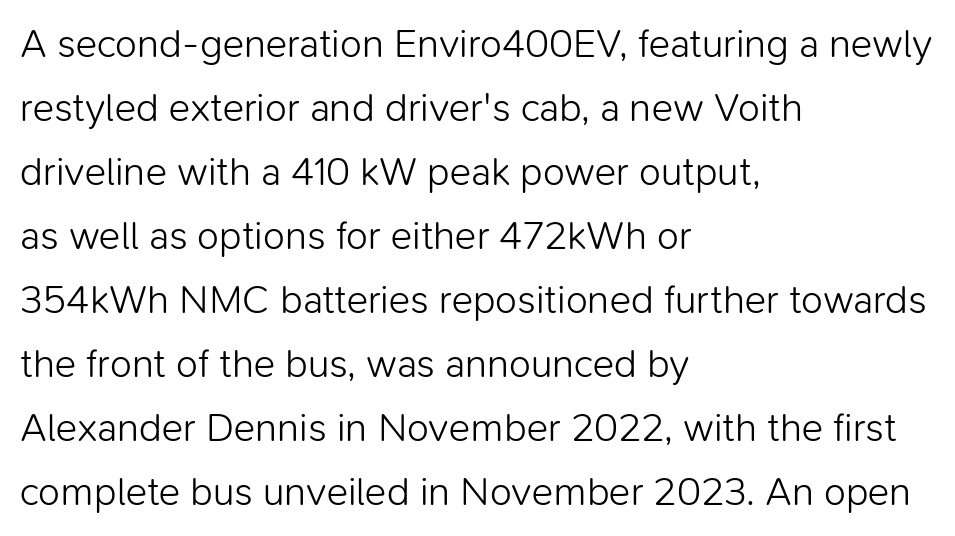
Q: Is the text bold? A: No.
Q: Is the text italic (slanted)? A: No, it is upright.
Q: Is the typeface a serif or a sans-serif typeface? A: Sans-serif.
Q: Is the text underlined? A: No.
Q: How is the paragraph aligned? A: Left-aligned.
Q: Is the spacing between letters normal or unusually wide? A: Normal.
Q: Is the spacing between lines tight, normal or loose? A: Normal.
Q: Width (condensed, normal, or wide)? A: Normal.
Q: Stroke contrast? A: Low.
Q: x-height? A: Medium.
Q: Monospaced? A: No.
